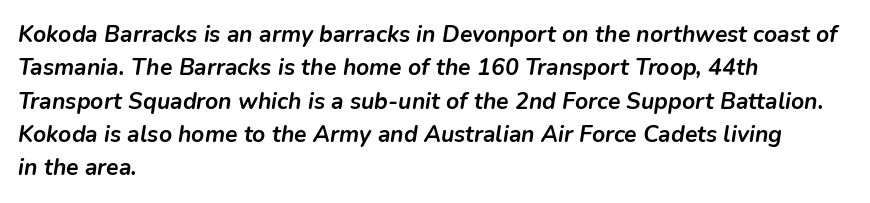
The image shows 23 px bold type, italic (leaning right); set left-aligned, normal line spacing (1.45x), normal letter spacing, not underlined.
